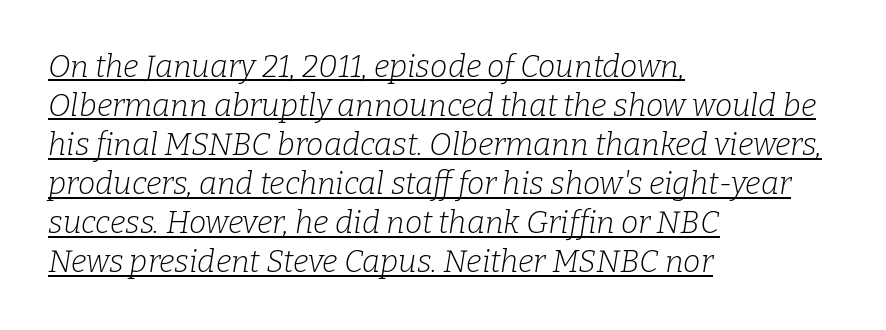
Q: Is the text bold? A: No.
Q: Is the text italic (slanted)? A: Yes, it leans right by about 9 degrees.
Q: Is the typeface a serif or a sans-serif typeface? A: Serif.
Q: Is the text underlined? A: Yes.
Q: How is the paragraph aligned? A: Left-aligned.
Q: Is the spacing between letters normal or unusually wide? A: Normal.
Q: Is the spacing between lines tight, normal or loose? A: Normal.
Q: Width (condensed, normal, or wide)? A: Normal.
Q: Stroke contrast? A: Low.
Q: x-height? A: Medium.
Q: Monospaced? A: No.
